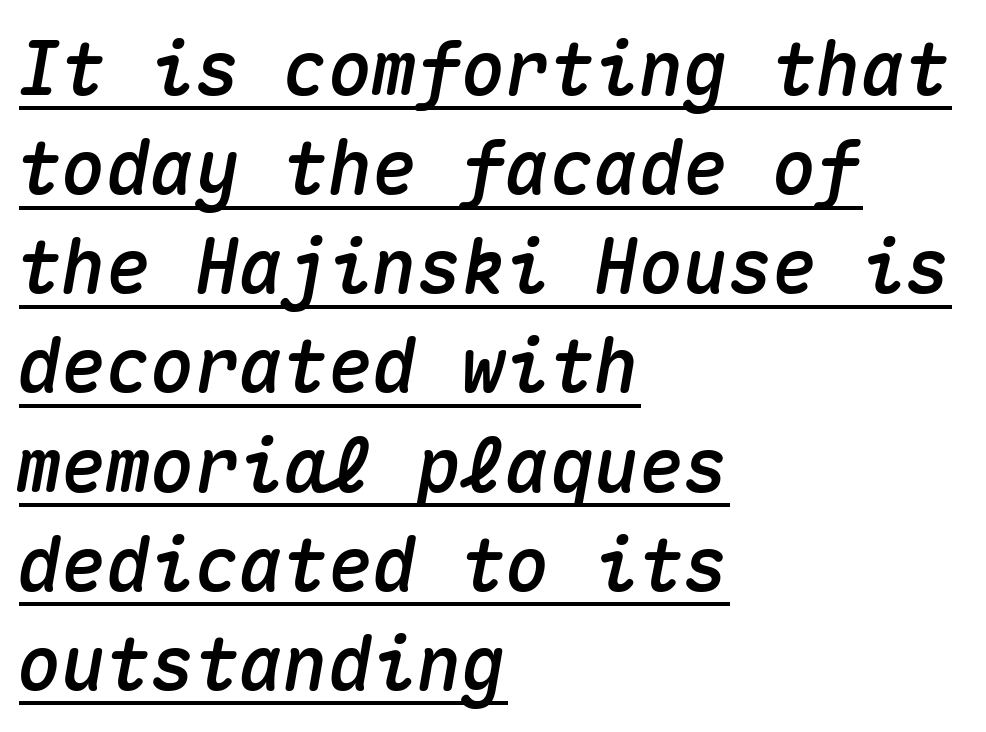
The letters march in equal steps, a hallmark of fixed-pitch type. This rendering leaves character spacing at its baseline value. All the whitespace from short lines collects on the right. Italic: yes, the glyphs are oblique.
